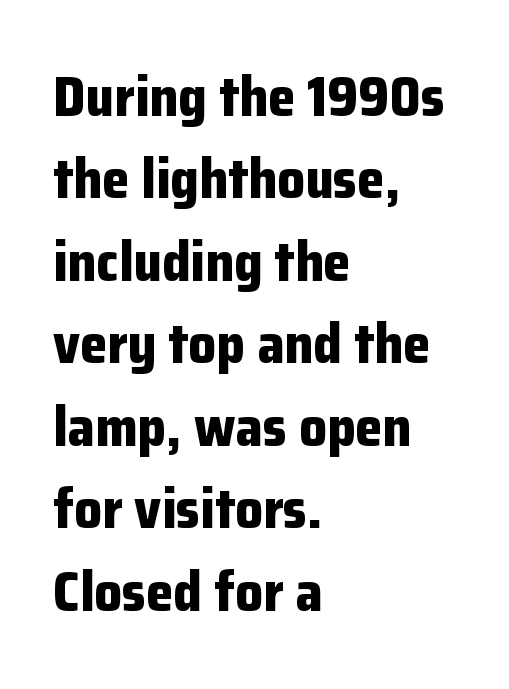
Q: Is the text bold? A: Yes.
Q: Is the text italic (slanted)? A: No, it is upright.
Q: Is the typeface a serif or a sans-serif typeface? A: Sans-serif.
Q: Is the text underlined? A: No.
Q: How is the paragraph aligned? A: Left-aligned.
Q: Is the spacing between letters normal or unusually wide? A: Normal.
Q: Is the spacing between lines tight, normal or loose? A: Normal.
Q: Width (condensed, normal, or wide)? A: Normal.
Q: Stroke contrast? A: Low.
Q: x-height? A: Medium.
Q: Monospaced? A: No.
